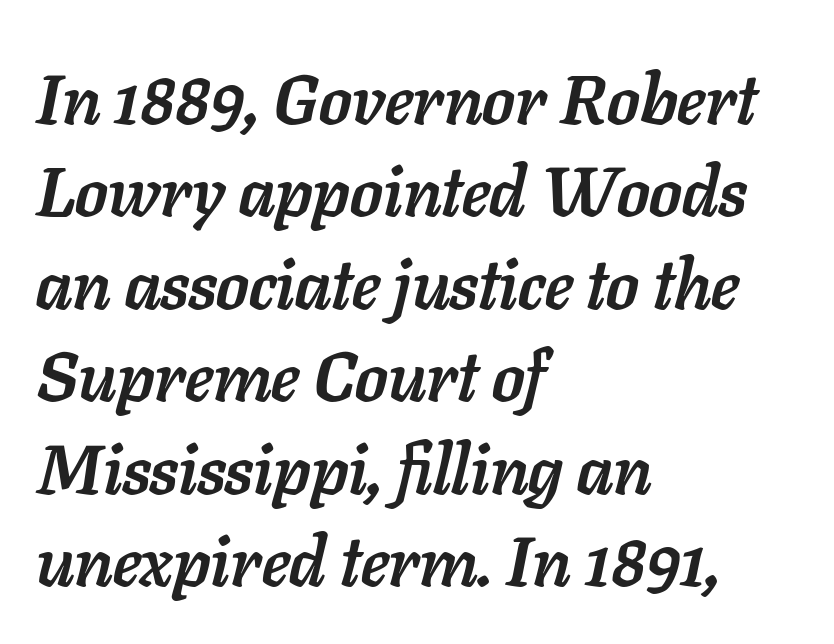
Horizontally, the lines are justified to the leading edge only. Every letter is thick-stroked: bold, no question. Regular leading. In terms of letterspacing, this is plain default setting.
